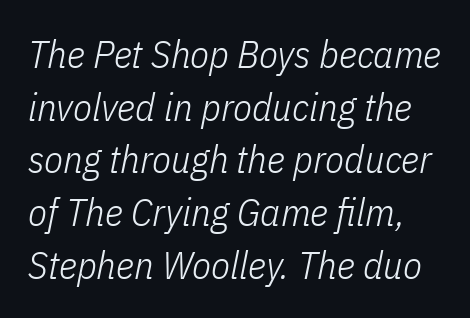
{"italic": "yes", "lean": "right", "slant_degrees": 11, "bold": "no", "weight": "light", "width": "condensed", "stroke_contrast": "low", "x_height": "medium", "monospaced": "no", "underline": "no", "line_spacing": "normal", "line_spacing_ratio": 1.35, "letter_spacing": "normal", "letter_spacing_em": 0.0, "glyph_px": 39}
